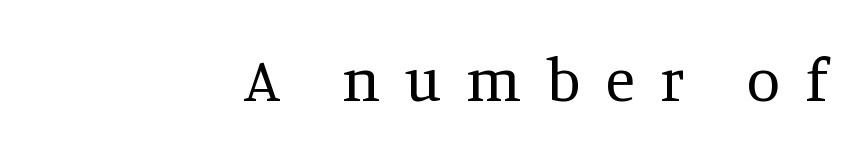
Teacher's note: observe the even right margin — that is flush-right alignment. The face used here is rendered with a markedly widened letterfit. Weight: in the light-to-regular range. Is this a fixed-width face? No — the glyphs have proportional, varying widths.
